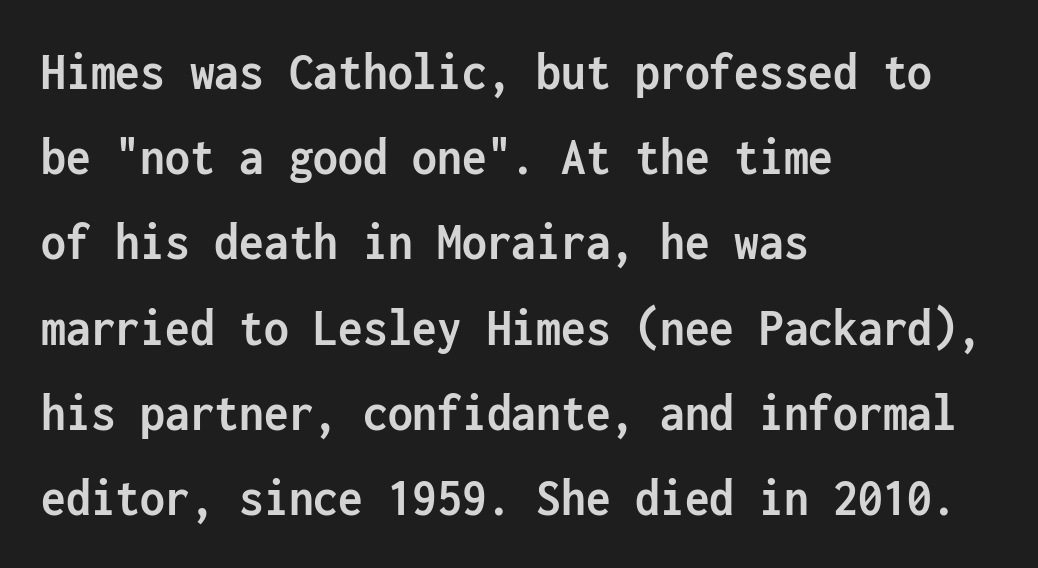
The image shows 55 px semibold, condensed sans-serif type, upright, monospaced; set left-aligned, normal line spacing (1.55x), normal letter spacing, not underlined; low stroke contrast and a medium x-height.
